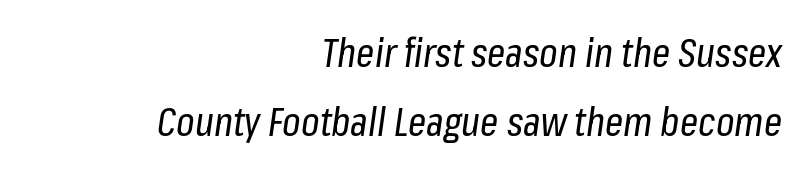
{"italic": "yes", "lean": "right", "slant_degrees": 8, "bold": "no", "weight": "regular", "width": "condensed", "stroke_contrast": "low", "x_height": "medium", "monospaced": "no", "underline": "no", "align": "right", "line_spacing_ratio": 1.72, "letter_spacing": "normal", "letter_spacing_em": 0.0, "glyph_px": 40}
